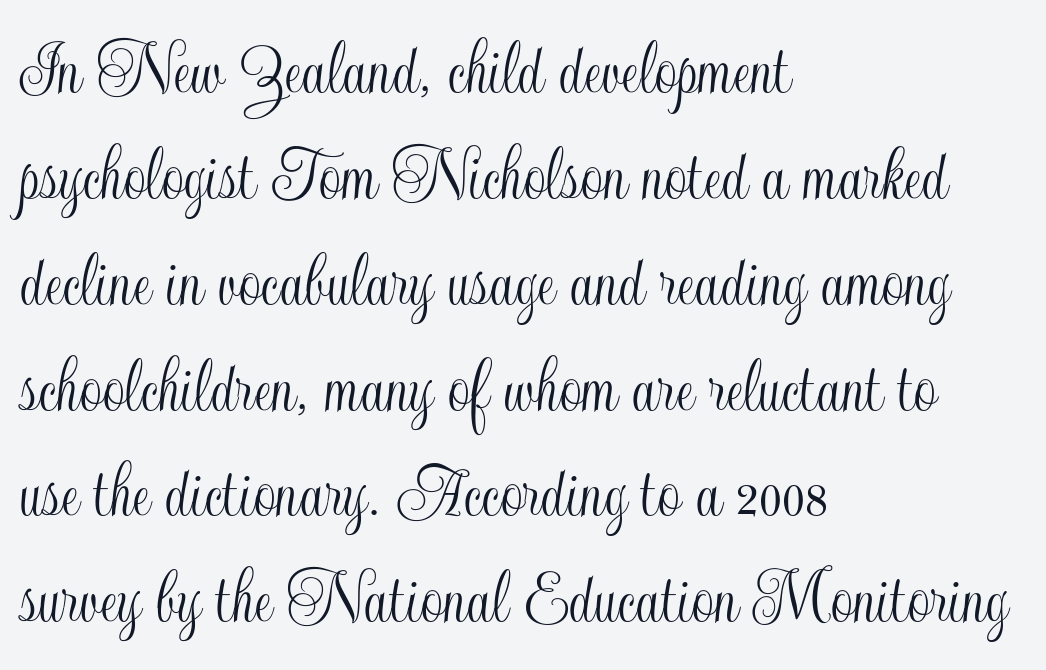
Q: Is the text italic (slanted)? A: Yes.
Q: Is the text underlined? A: No.
Q: How is the paragraph aligned? A: Left-aligned.
Q: Is the spacing between letters normal or unusually wide? A: Normal.
Q: Is the spacing between lines tight, normal or loose? A: Normal.
Q: Width (condensed, normal, or wide)? A: Condensed.
Q: x-height? A: Small.
Q: Monospaced? A: No.
